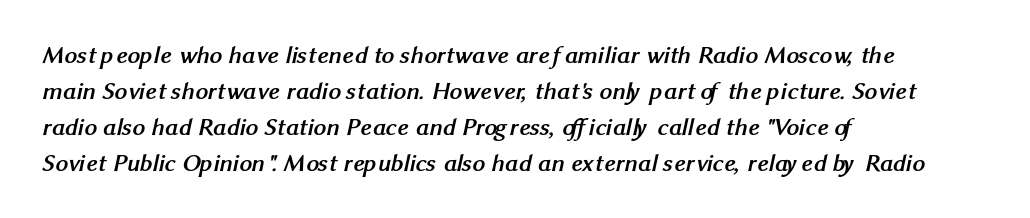
Look at the tracking — it's just the regular setting, nothing added. Honestly, the row spacing looks completely unremarkable. Plain, unruled lines of type. The compositor pushed each line to the left boundary. I'd describe the lettering as bold — thick and assertive.
